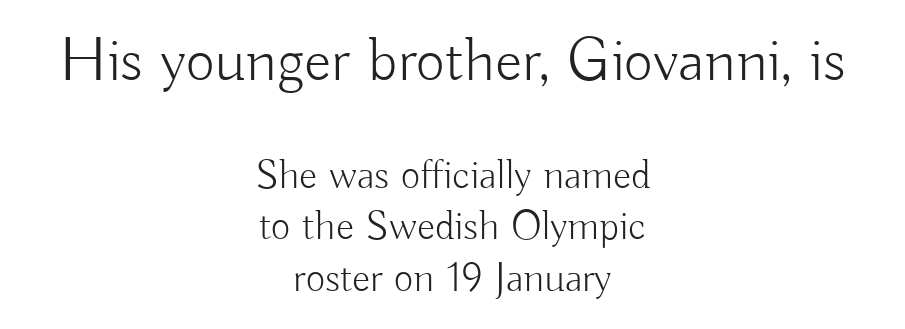
Q: Is the text bold? A: No.
Q: Is the text italic (slanted)? A: No, it is upright.
Q: Is the typeface a serif or a sans-serif typeface? A: Sans-serif.
Q: Is the text underlined? A: No.
Q: How is the paragraph aligned? A: Centered.
Q: Is the spacing between letters normal or unusually wide? A: Normal.
Q: Which block of text is set in a larger size, the first (top) or the second (bottom)? A: The first (top) one.
Q: Width (condensed, normal, or wide)? A: Normal.
Q: Stroke contrast? A: Low.
Q: x-height? A: Small.
Q: Monospaced? A: No.
